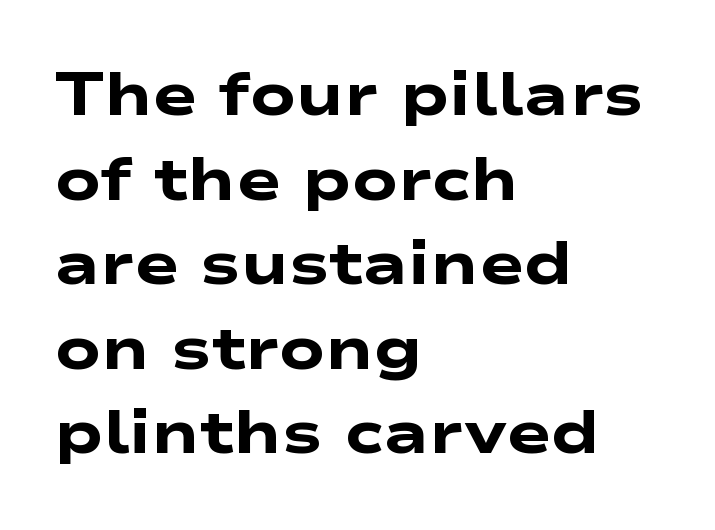
Spacing verdict: proportional, widths tailored to each character. Descenders are the only things crossing below the line. The letters sit at their default tracking, neither squeezed nor spread. Normally led — the rows are evenly, conventionally spaced.
